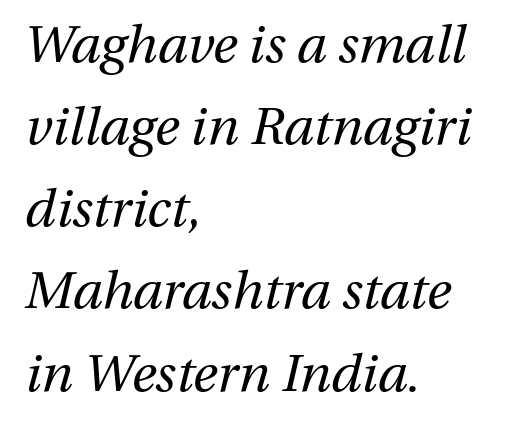
The image shows 52 px regular-weight type, italic (leaning right); set left-aligned, normal line spacing (1.58x), normal letter spacing, not underlined; medium stroke contrast and a medium x-height.
